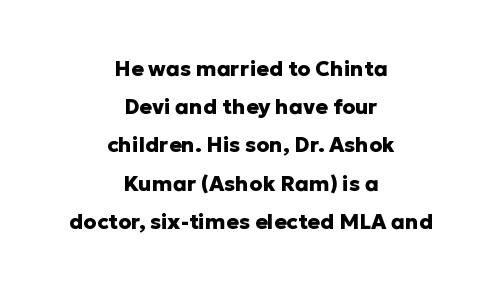
Q: Is the text bold? A: Yes.
Q: Is the text italic (slanted)? A: No, it is upright.
Q: Is the text underlined? A: No.
Q: How is the paragraph aligned? A: Centered.
Q: Is the spacing between letters normal or unusually wide? A: Normal.
